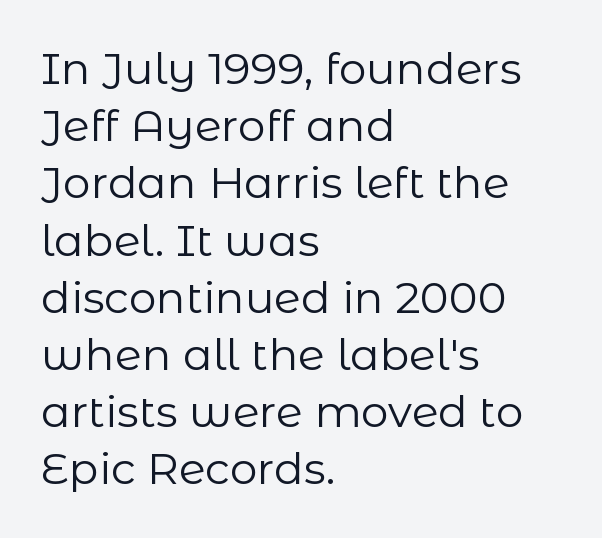
{"serif": "no", "italic": "no", "bold": "no", "weight": "regular", "width": "normal", "stroke_contrast": "low", "x_height": "medium", "monospaced": "no", "underline": "no", "align": "left", "line_spacing": "normal", "line_spacing_ratio": 1.3, "letter_spacing": "normal", "letter_spacing_em": 0.0, "glyph_px": 44}
